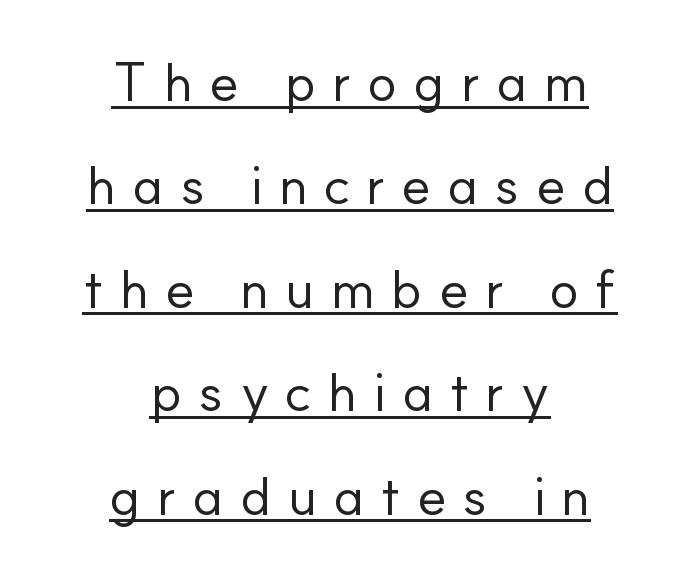
Q: Is the text bold? A: No.
Q: Is the text italic (slanted)? A: No, it is upright.
Q: Is the typeface a serif or a sans-serif typeface? A: Sans-serif.
Q: Is the text underlined? A: Yes.
Q: How is the paragraph aligned? A: Centered.
Q: Is the spacing between letters normal or unusually wide? A: Unusually wide.
Q: Width (condensed, normal, or wide)? A: Normal.
Q: Stroke contrast? A: Low.
Q: x-height? A: Small.
Q: Monospaced? A: No.
